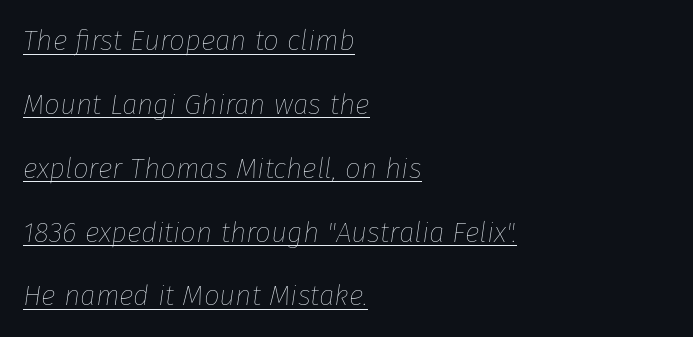
Q: Is the text bold? A: No.
Q: Is the text italic (slanted)? A: Yes, it leans right by about 8 degrees.
Q: Is the text underlined? A: Yes.
Q: How is the paragraph aligned? A: Left-aligned.
Q: Is the spacing between letters normal or unusually wide? A: Normal.
Q: Is the spacing between lines tight, normal or loose? A: Loose.
Q: Width (condensed, normal, or wide)? A: Normal.
Q: Stroke contrast? A: Low.
Q: x-height? A: Medium.
Q: Monospaced? A: No.
